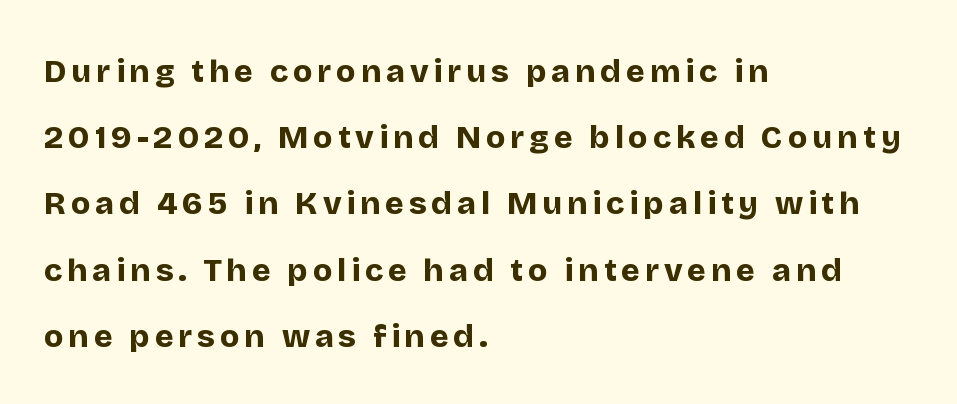
The image shows 32 px bold sans-serif type, upright; set left-aligned, loose line spacing (2.07x), not underlined; low stroke contrast and a large x-height.
